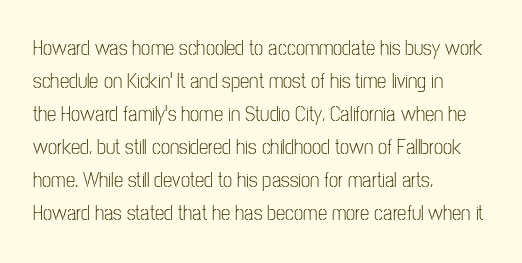
The image shows 21 px text type, upright; set left-aligned, normal line spacing (1.57x), normal letter spacing, not underlined.
